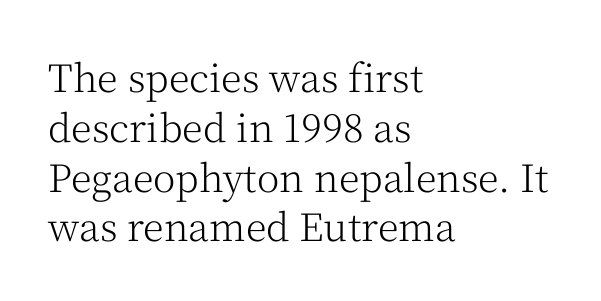
The image shows 38 px light serif type, upright; set left-aligned, normal line spacing (1.31x), normal letter spacing, not underlined; medium stroke contrast and a medium x-height.
